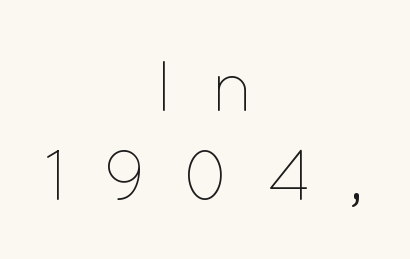
The image shows 71 px thin type, upright; set centered, normal line spacing (1.25x), unusually wide letter spacing (+0.48 em), not underlined; low stroke contrast and a medium x-height.
